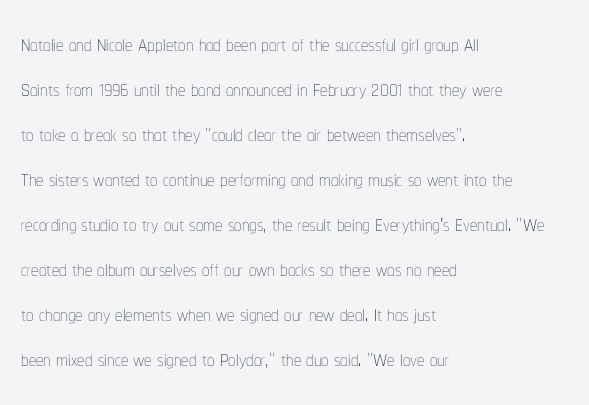
No extra ink here — the face is not bold. Line spacing here is normal. The rendering anchors every line to the left-hand side. Any mark beneath the type? The region is blank.
